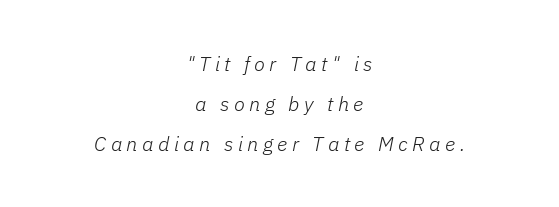
Clear beneath every line of the passage. Stroke mass is kept to a normal reading level or below. In terms of leading, this rendering errs on the spacious side. In terms of posture, this sample is oblique. Compared with typical body copy, the letter spacing here is much looser. This rendering uses center alignment, leaving both contours irregular but symmetric.
